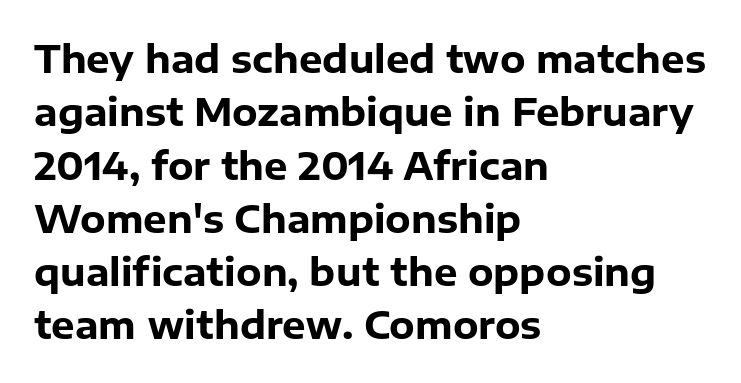
Set as a true bold cut, around the 700 mark. Regarding leading, the lines here are spaced in the standard way. The characters display no serif detailing; their extremities are plain. Visually the block forms a straight wall on the left and a jagged coastline on the right. These lines are rendered in a variable-pitch font.
